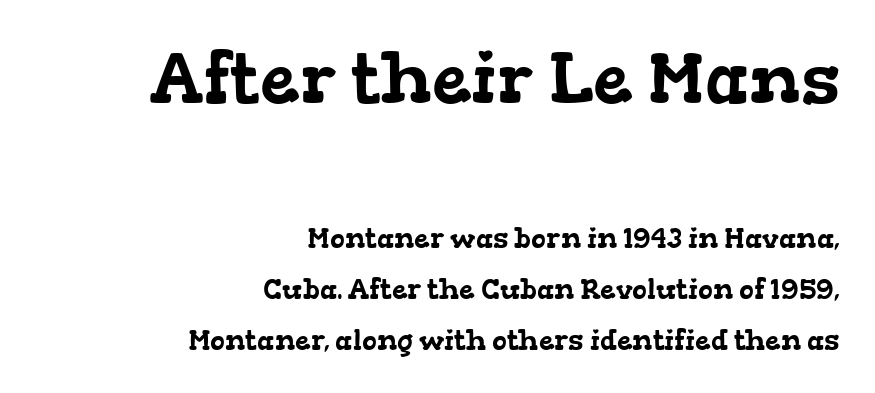
The face used here appears at its bigger size in the upper chunk. The passage shown is not underscored anywhere. Standard letterfit; no display-style spreading of the glyphs. Does the type have serifs? Yes, each stem ends in a small foot. In CSS terms this would be text-align: right.
